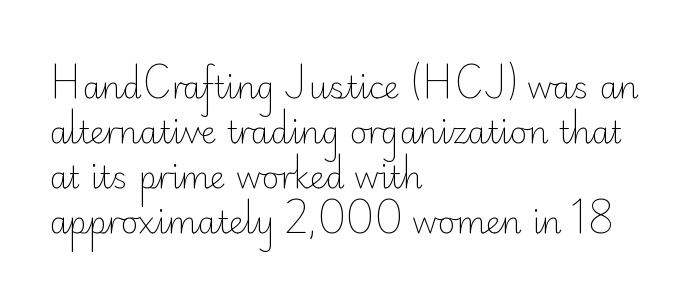
{"serif": "no", "italic": "no", "bold": "no", "weight": "light", "width": "normal", "stroke_contrast": "low", "x_height": "small", "monospaced": "no", "underline": "no", "align": "left", "line_spacing": "normal", "line_spacing_ratio": 1.45, "letter_spacing": "normal", "letter_spacing_em": 0.0, "glyph_px": 31}
